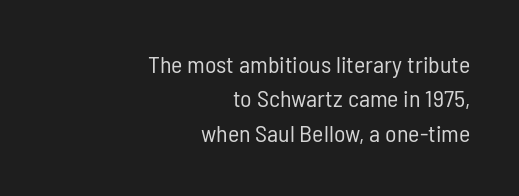
Q: Is the text bold? A: No.
Q: Is the text italic (slanted)? A: No, it is upright.
Q: Is the text underlined? A: No.
Q: How is the paragraph aligned? A: Right-aligned.
Q: Is the spacing between letters normal or unusually wide? A: Normal.
Q: Is the spacing between lines tight, normal or loose? A: Normal.
